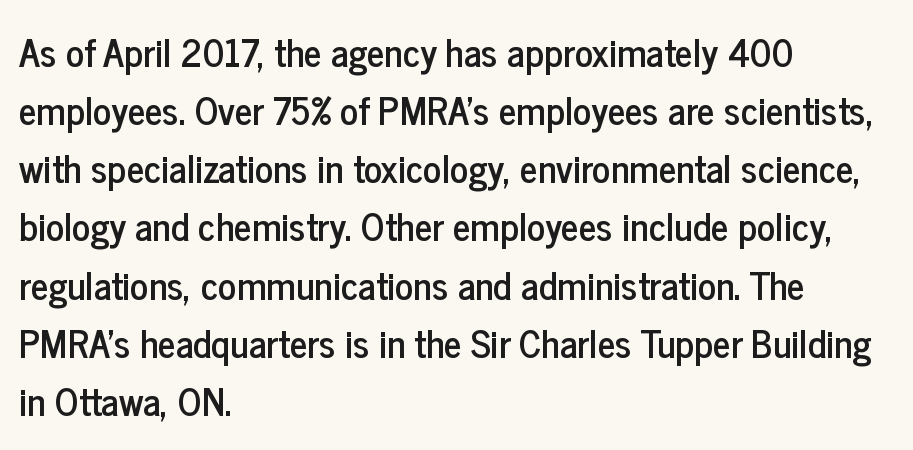
The image shows 38 px condensed sans-serif type, upright; set left-aligned, normal line spacing (1.53x), normal letter spacing, not underlined; low stroke contrast and a medium x-height.
